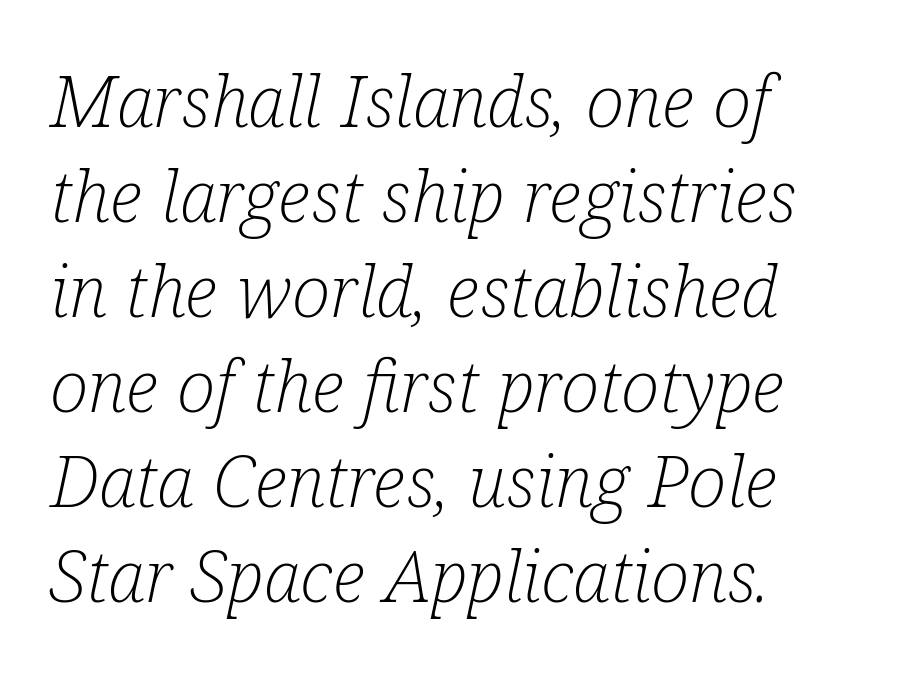
Q: Is the text bold? A: No.
Q: Is the text italic (slanted)? A: Yes, it leans right by about 12 degrees.
Q: Is the typeface a serif or a sans-serif typeface? A: Serif.
Q: Is the text underlined? A: No.
Q: How is the paragraph aligned? A: Left-aligned.
Q: Is the spacing between letters normal or unusually wide? A: Normal.
Q: Is the spacing between lines tight, normal or loose? A: Normal.
Q: Width (condensed, normal, or wide)? A: Condensed.
Q: Stroke contrast? A: Low.
Q: x-height? A: Medium.
Q: Monospaced? A: No.
